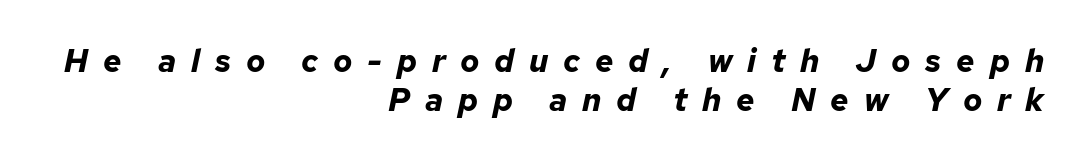
On the weight axis this lands at bold, roughly 700. The typesetter chose a ragged-left arrangement here. Compared with typical body copy, the letter spacing here is much looser. Descenders hang freely into open space. The letters advance in unequal steps, a hallmark of proportional type. The letters are slanted; this is an italic face.
